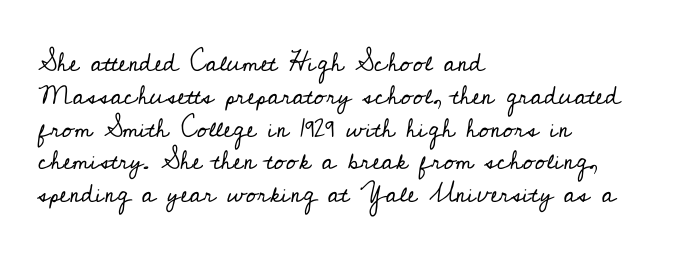
{"bold": "no", "underline": "no", "align": "left", "line_spacing": "normal", "line_spacing_ratio": 1.26, "letter_spacing": "normal", "letter_spacing_em": 0.0, "glyph_px": 26}
